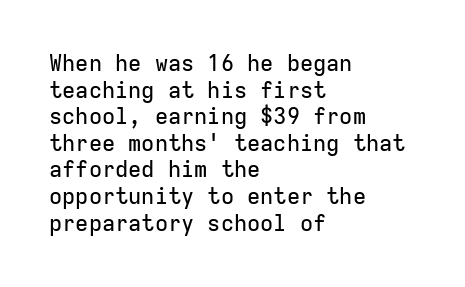
A student would call this left alignment; a typographer would say flush left, rag right. Nobody touched the tracking dial on this one. Tall strokes in this sample are plumb rather than angled. Descenders are the only things crossing below the line.
